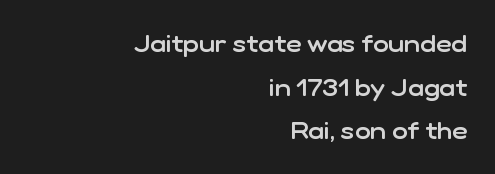
The image shows 24 px text type, upright; set right-aligned, line spacing 1.82x, normal letter spacing, not underlined.
